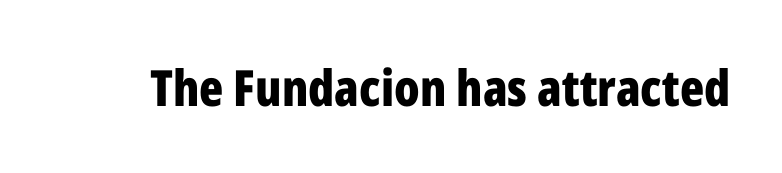
{"serif": "no", "italic": "no", "bold": "yes", "weight": "bold", "width": "condensed", "stroke_contrast": "low", "x_height": "medium", "monospaced": "no", "underline": "no", "letter_spacing": "normal", "letter_spacing_em": 0.0, "glyph_px": 50}
